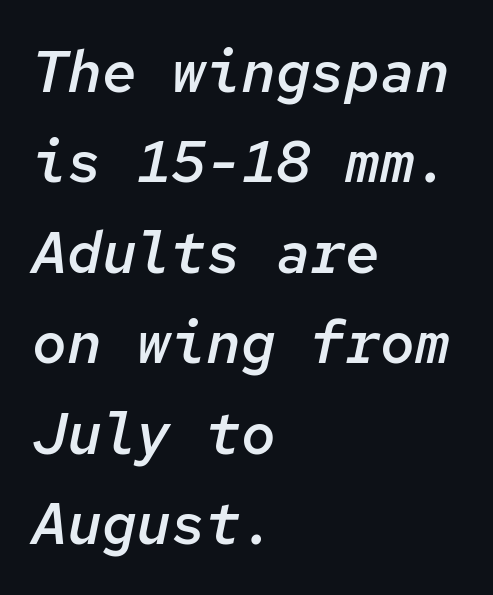
{"italic": "yes", "lean": "right", "slant_degrees": 12, "bold": "semi", "weight": "semibold", "width": "normal", "stroke_contrast": "low", "x_height": "medium", "monospaced": "yes", "underline": "no", "align": "left", "line_spacing": "normal", "line_spacing_ratio": 1.56, "letter_spacing": "normal", "letter_spacing_em": 0.0, "glyph_px": 58}
